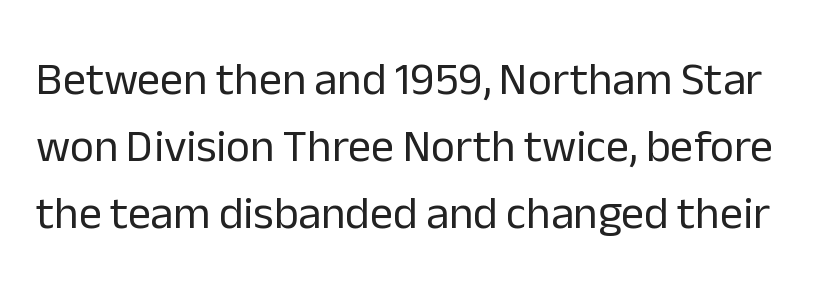
The image shows 46 px regular-weight sans-serif type, upright; set normal line spacing (1.46x), normal letter spacing, not underlined; low stroke contrast and a medium x-height.
